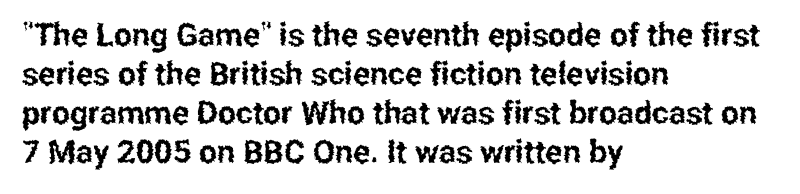
Q: Is the text italic (slanted)? A: No, it is upright.
Q: Is the typeface a serif or a sans-serif typeface? A: Sans-serif.
Q: Is the text underlined? A: No.
Q: How is the paragraph aligned? A: Left-aligned.
Q: Is the spacing between letters normal or unusually wide? A: Normal.
Q: Width (condensed, normal, or wide)? A: Condensed.
Q: Stroke contrast? A: Low.
Q: x-height? A: Medium.
Q: Monospaced? A: No.
